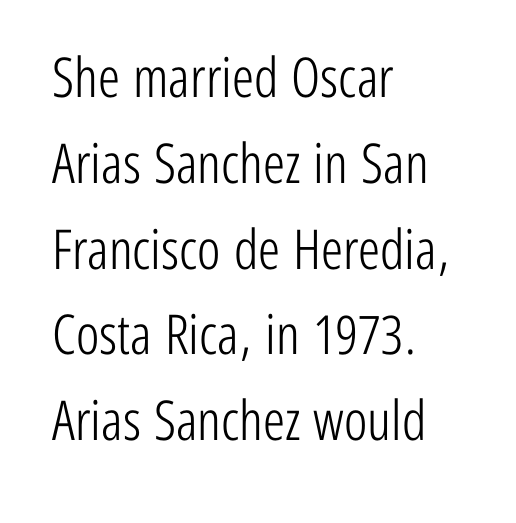
The image shows 55 px light, condensed sans-serif type, upright; set left-aligned, normal line spacing (1.56x), normal letter spacing, not underlined; low stroke contrast and a medium x-height.
